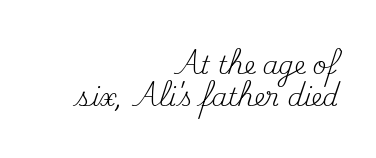
{"bold": "no", "underline": "no", "align": "right", "line_spacing": "normal", "line_spacing_ratio": 1.29, "letter_spacing": "normal", "letter_spacing_em": 0.0, "glyph_px": 25}
